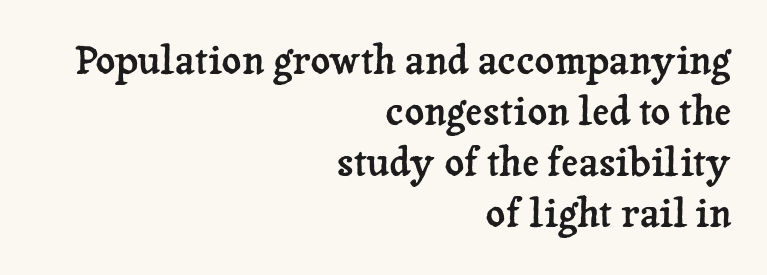
Q: Is the text italic (slanted)? A: No, it is upright.
Q: Is the typeface a serif or a sans-serif typeface? A: Serif.
Q: Is the text underlined? A: No.
Q: How is the paragraph aligned? A: Right-aligned.
Q: Is the spacing between letters normal or unusually wide? A: Normal.
Q: Is the spacing between lines tight, normal or loose? A: Normal.
Q: Width (condensed, normal, or wide)? A: Normal.
Q: Stroke contrast? A: Low.
Q: x-height? A: Medium.
Q: Monospaced? A: No.
